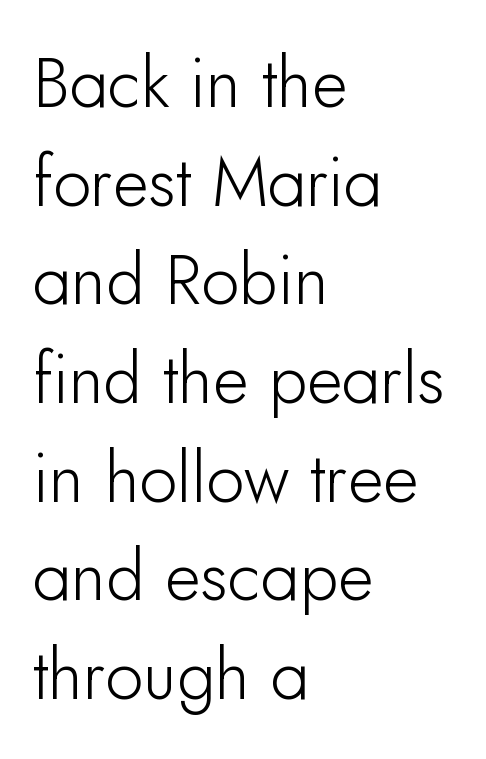
The image shows 69 px sans-serif type, upright; set left-aligned, normal line spacing (1.43x), normal letter spacing, not underlined; low stroke contrast and a small x-height.
